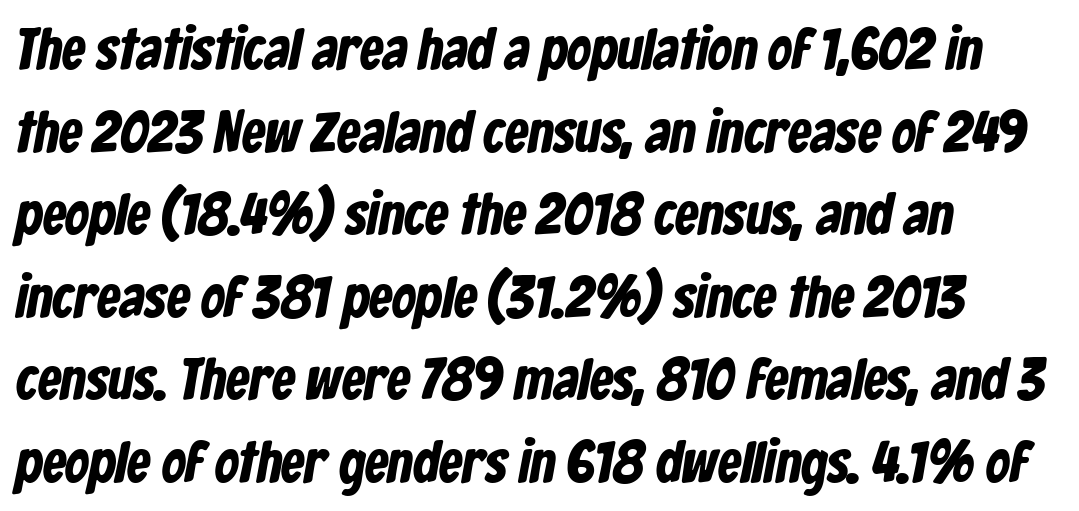
{"serif": "no", "bold": "yes", "weight": "bold", "width": "condensed", "stroke_contrast": "low", "x_height": "medium", "monospaced": "no", "underline": "no", "align": "left", "line_spacing": "normal", "line_spacing_ratio": 1.4, "letter_spacing": "normal", "letter_spacing_em": 0.0, "glyph_px": 59}
